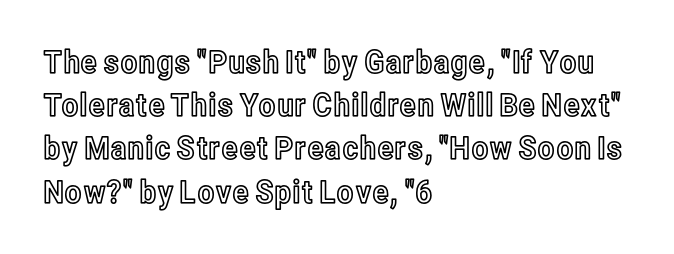
The image shows 32 px condensed type, upright; set left-aligned, normal line spacing (1.35x), normal letter spacing, not underlined; a medium x-height.
